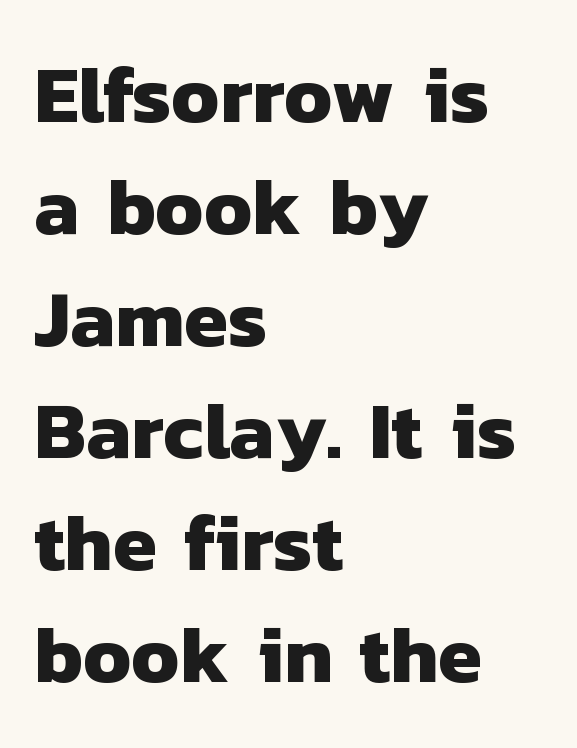
The image shows 80 px heavy sans-serif type; set left-aligned, normal line spacing (1.4x), normal letter spacing, not underlined; low stroke contrast and a medium x-height.
